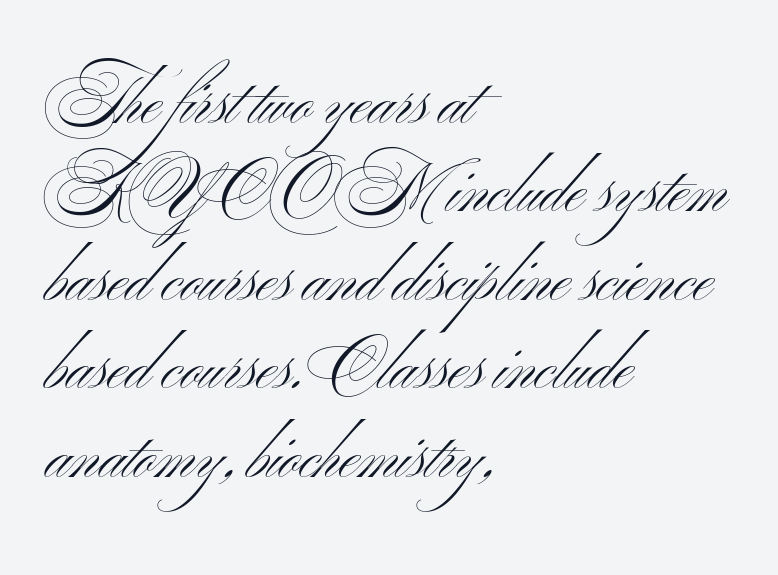
This block has exactly the height ordinary leading produces. The specimen omits any rule beneath the text block's lines. A typesetter would call this proportional, since set widths differ per character. The type family on display is of the sans-serif kind.
